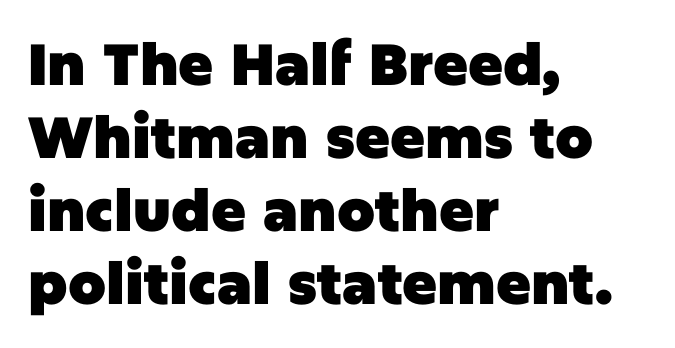
{"serif": "no", "italic": "no", "bold": "yes", "weight": "heavy", "width": "normal", "stroke_contrast": "low", "x_height": "large", "monospaced": "no", "underline": "no", "align": "left", "line_spacing": "normal", "line_spacing_ratio": 1.26, "letter_spacing": "normal", "letter_spacing_em": 0.0, "glyph_px": 58}
